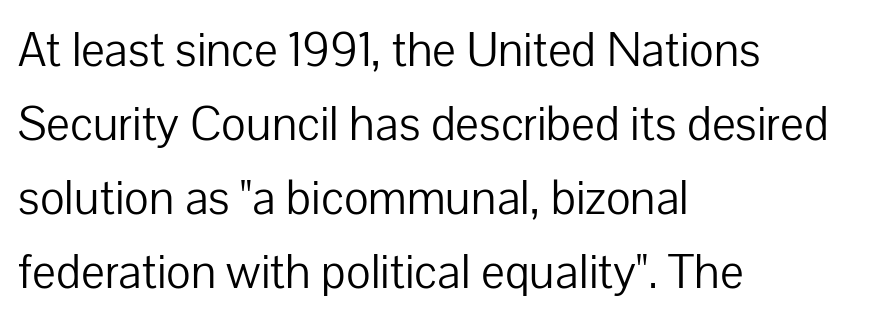
The image shows 50 px light sans-serif type, upright; set left-aligned, normal line spacing (1.48x), normal letter spacing, not underlined; low stroke contrast and a medium x-height.
